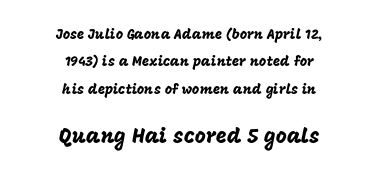
{"underline": "no", "align": "center", "line_spacing": "loose", "line_spacing_ratio": 1.96, "letter_spacing": "normal", "letter_spacing_em": 0.0, "larger_block": "second", "size_ratio": 1.5, "glyph_px": 21}
